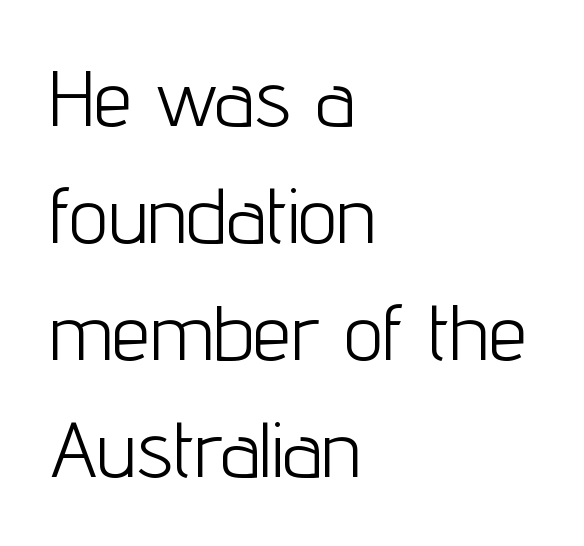
Q: Is the text bold? A: No.
Q: Is the text italic (slanted)? A: No, it is upright.
Q: Is the typeface a serif or a sans-serif typeface? A: Sans-serif.
Q: Is the text underlined? A: No.
Q: How is the paragraph aligned? A: Left-aligned.
Q: Is the spacing between letters normal or unusually wide? A: Normal.
Q: Is the spacing between lines tight, normal or loose? A: Normal.
Q: Width (condensed, normal, or wide)? A: Condensed.
Q: Stroke contrast? A: Low.
Q: x-height? A: Medium.
Q: Monospaced? A: No.
